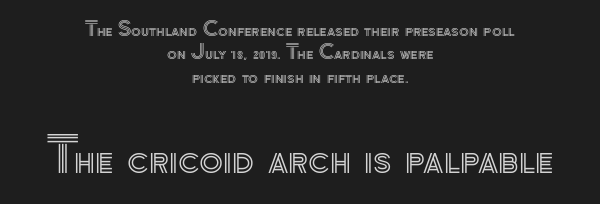
The image shows 49 px text type, upright; set centered, line spacing 1.17x, normal letter spacing, not underlined; the second (bottom) block is 2.45x larger; a small x-height.
